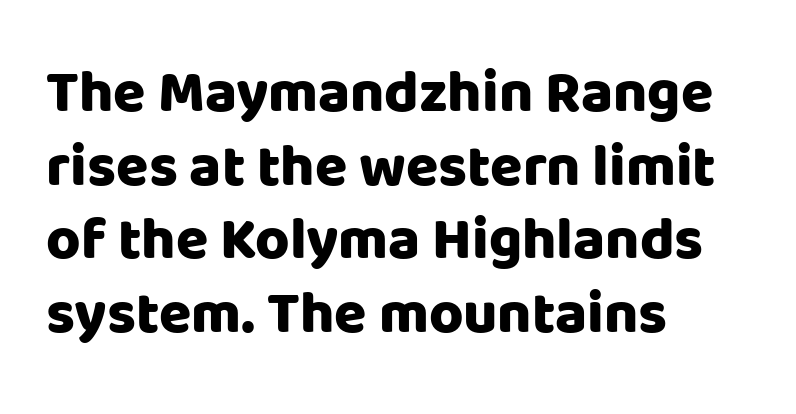
A typesetter would call this proportional, since set widths differ per character. Horizontal alignment here is leftward, the default for most running prose. Notice how the stems are strictly vertical — no italics here. Serifs: no, the terminals of the letterforms are clean. Type without underlining. Quick note: interline space is typical.
